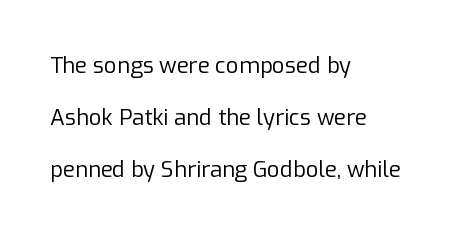
{"italic": "no", "bold": "no", "underline": "no", "align": "left", "line_spacing": "loose", "line_spacing_ratio": 2.36, "letter_spacing": "normal", "letter_spacing_em": 0.0, "glyph_px": 22}
